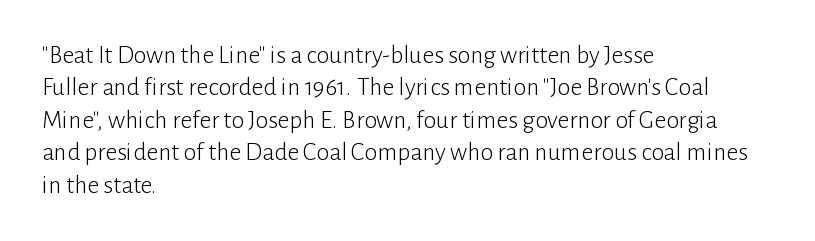
Line spacing here is normal. Nobody touched the tracking dial on this one. Quick note: underline off. Designer's note — italics off, roman on. The lines are quadded left.
